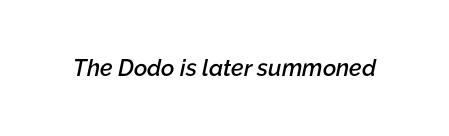
Q: Is the text bold? A: Semi-bold.
Q: Is the text italic (slanted)? A: Yes, it leans right by about 12 degrees.
Q: Is the text underlined? A: No.
Q: Is the spacing between letters normal or unusually wide? A: Normal.
